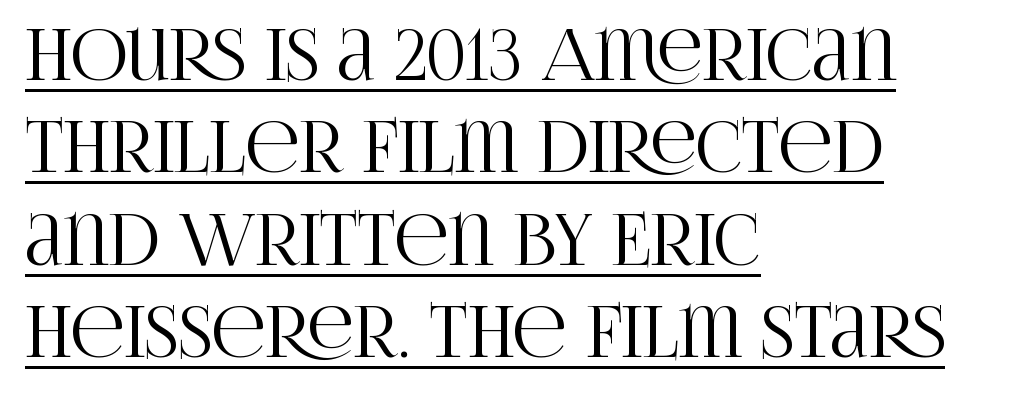
The image shows 71 px condensed serif type, upright; set left-aligned, normal line spacing (1.3x), normal letter spacing, underlined; high stroke contrast and a large x-height.
